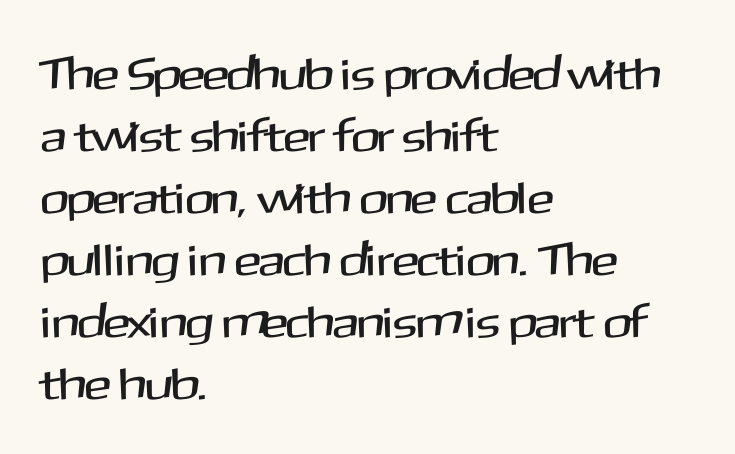
{"serif": "no", "italic": "no", "width": "normal", "stroke_contrast": "medium", "x_height": "medium", "monospaced": "no", "underline": "no", "align": "left", "line_spacing": "normal", "line_spacing_ratio": 1.38, "letter_spacing": "normal", "letter_spacing_em": 0.0, "glyph_px": 45}
